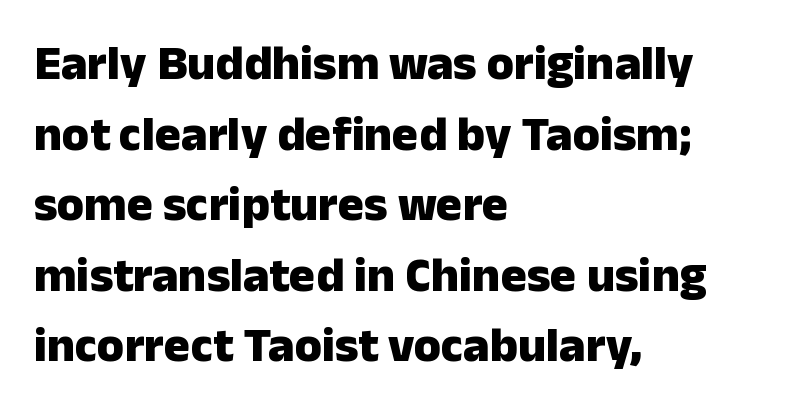
Typesetter's note: full bold, strokes at maximum text heaviness. Line starts are locked; line ends wander. The type family on display is of the sans-serif kind. Interline gaps are of average width in this sample.
